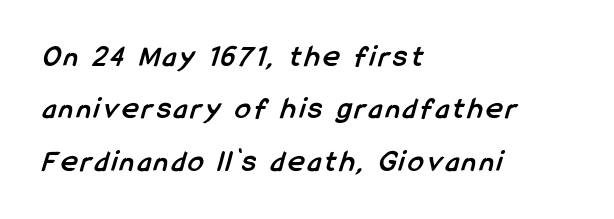
The image shows 31 px semibold, condensed sans-serif type; set left-aligned, normal line spacing (1.69x), not underlined; low stroke contrast and a medium x-height.
